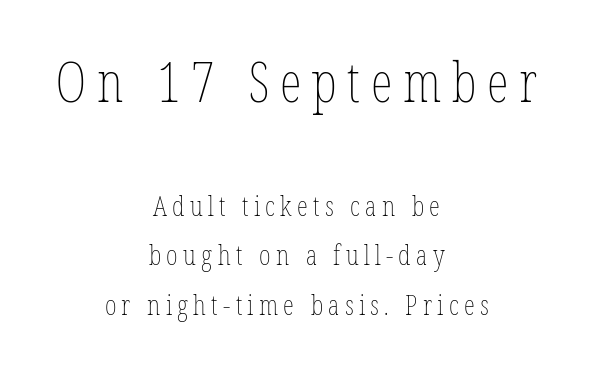
The image shows 56 px thin, condensed type, upright; set centered, line spacing 1.77x, not underlined; the first (top) block is 2.0x larger; low stroke contrast and a medium x-height.
